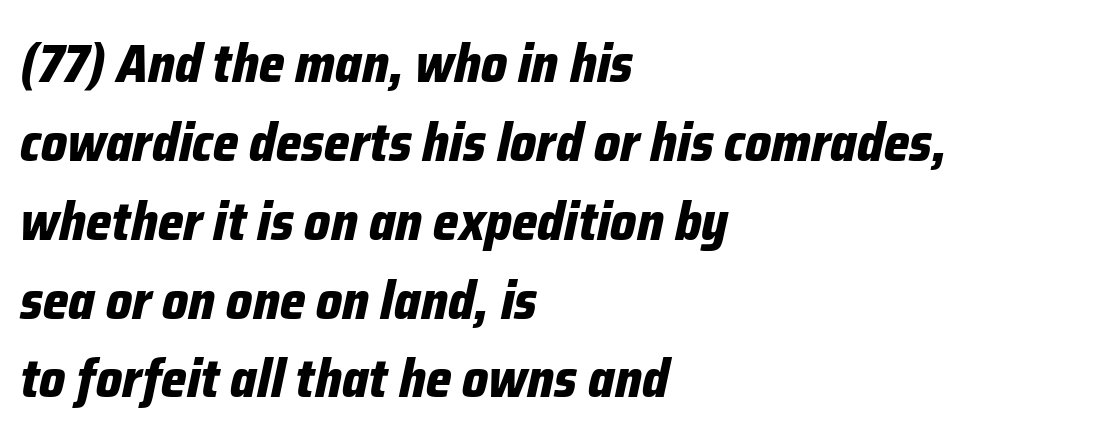
Q: Is the text bold? A: Yes.
Q: Is the text italic (slanted)? A: Yes, it leans right by about 12 degrees.
Q: Is the text underlined? A: No.
Q: How is the paragraph aligned? A: Left-aligned.
Q: Is the spacing between letters normal or unusually wide? A: Normal.
Q: Is the spacing between lines tight, normal or loose? A: Normal.
Q: Width (condensed, normal, or wide)? A: Condensed.
Q: Stroke contrast? A: Low.
Q: x-height? A: Medium.
Q: Monospaced? A: No.
